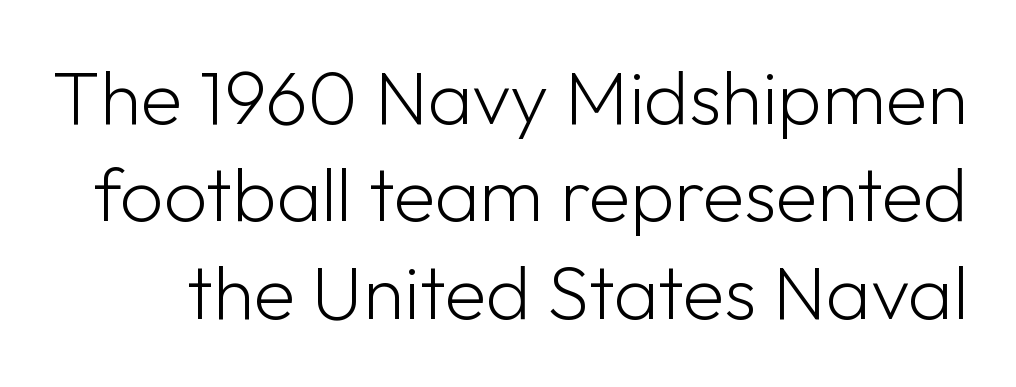
{"serif": "no", "italic": "no", "bold": "no", "weight": "light", "width": "normal", "stroke_contrast": "low", "x_height": "medium", "monospaced": "no", "underline": "no", "line_spacing": "normal", "line_spacing_ratio": 1.28, "letter_spacing": "normal", "letter_spacing_em": 0.0, "glyph_px": 76}
